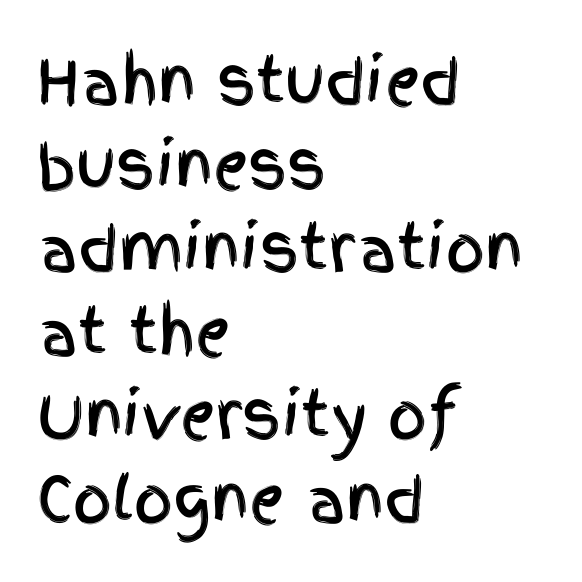
Q: Is the text italic (slanted)? A: No, it is upright.
Q: Is the typeface a serif or a sans-serif typeface? A: Sans-serif.
Q: Is the text underlined? A: No.
Q: How is the paragraph aligned? A: Left-aligned.
Q: Is the spacing between letters normal or unusually wide? A: Normal.
Q: Is the spacing between lines tight, normal or loose? A: Normal.
Q: Width (condensed, normal, or wide)? A: Condensed.
Q: x-height? A: Large.
Q: Monospaced? A: No.
